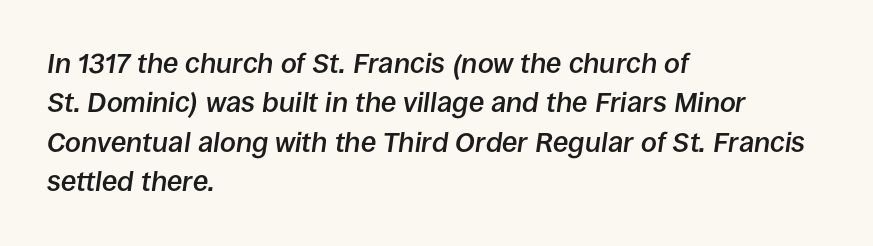
One-word summary of the alignment: left. Strokes here are thickened, but only to semibold level. How are the letters spaced? Ordinarily, with no added tracking. Decoration check: the copy has no underline. Notice how the stems are inclined rather than vertical — that's the hallmark of italics.
